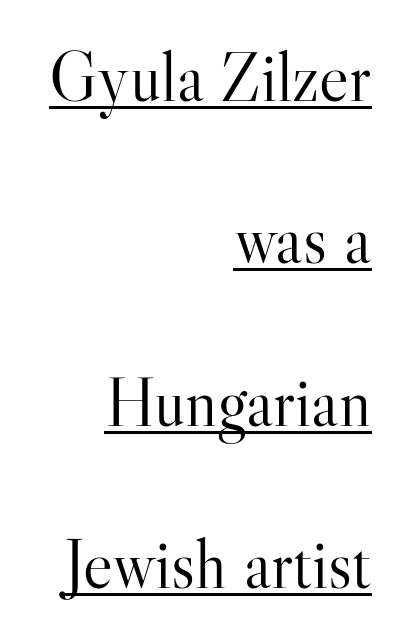
Vertical strokes here are truly vertical. The letterforms sit at book weight or below. Regarding leading, the lines here are spaced well apart. Standard letterfit; no display-style spreading of the glyphs. Right-aligned paragraph, ragged on the left.
